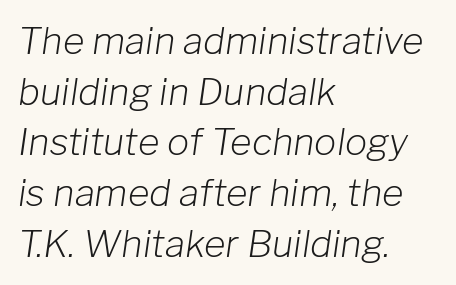
The image shows 37 px light type, italic (leaning right); set left-aligned, normal line spacing (1.37x), normal letter spacing, not underlined; low stroke contrast and a medium x-height.
